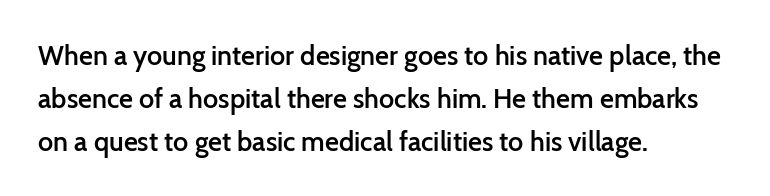
{"italic": "no", "bold": "semi", "underline": "no", "align": "left", "line_spacing": "normal", "line_spacing_ratio": 1.59, "letter_spacing": "normal", "letter_spacing_em": 0.0, "glyph_px": 27}
